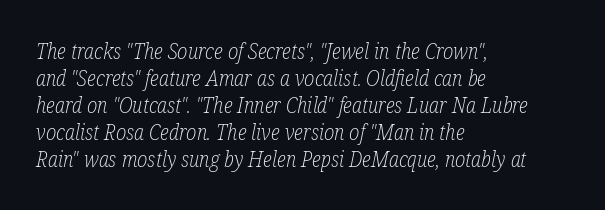
{"italic": "yes", "lean": "right", "slant_degrees": 12, "bold": "no", "underline": "no", "align": "left", "line_spacing": "normal", "line_spacing_ratio": 1.28, "letter_spacing": "normal", "letter_spacing_em": 0.0, "glyph_px": 21}
